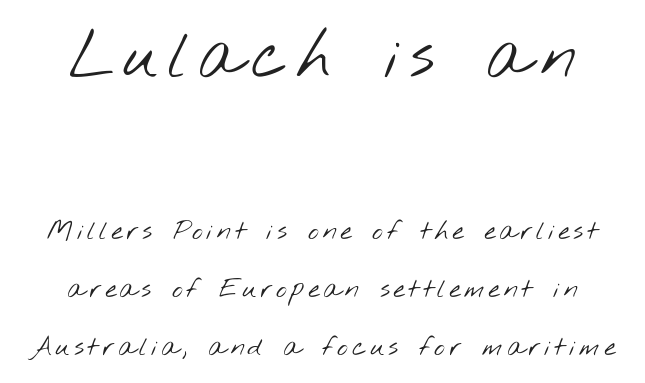
{"serif": "no", "bold": "no", "weight": "light", "width": "wide", "stroke_contrast": "low", "x_height": "small", "monospaced": "no", "underline": "no", "align": "center", "line_spacing": "loose", "line_spacing_ratio": 2.24, "larger_block": "first", "size_ratio": 2.5, "glyph_px": 65}
